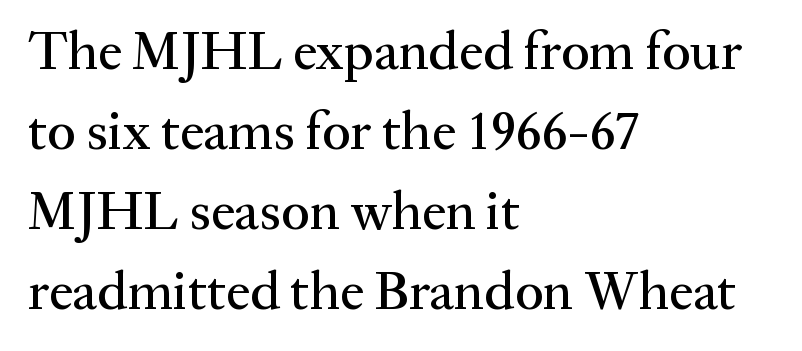
{"serif": "yes", "italic": "no", "width": "normal", "stroke_contrast": "medium", "x_height": "medium", "monospaced": "no", "underline": "no", "align": "left", "line_spacing": "normal", "line_spacing_ratio": 1.48, "letter_spacing": "normal", "letter_spacing_em": 0.0, "glyph_px": 54}
